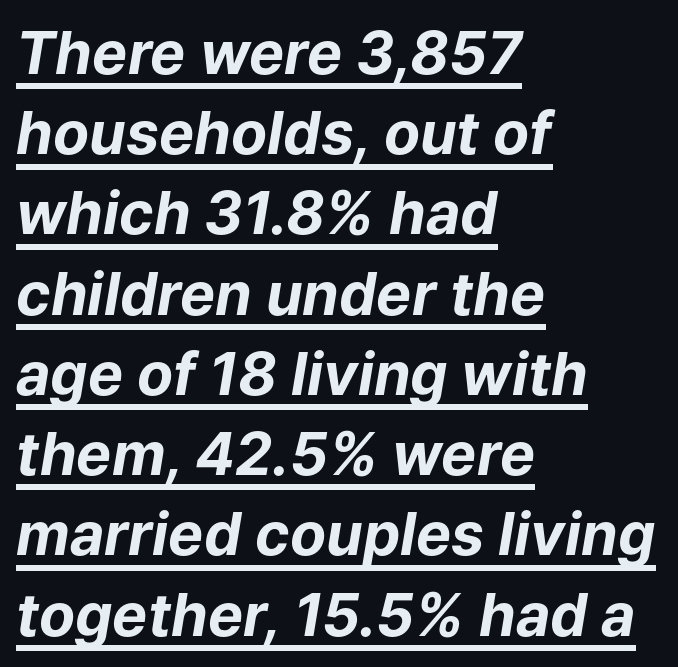
Q: Is the text bold? A: Yes.
Q: Is the text italic (slanted)? A: Yes, it leans right by about 9 degrees.
Q: Is the text underlined? A: Yes.
Q: How is the paragraph aligned? A: Left-aligned.
Q: Is the spacing between letters normal or unusually wide? A: Normal.
Q: Is the spacing between lines tight, normal or loose? A: Normal.
Q: Width (condensed, normal, or wide)? A: Normal.
Q: Stroke contrast? A: Low.
Q: x-height? A: Medium.
Q: Monospaced? A: No.
